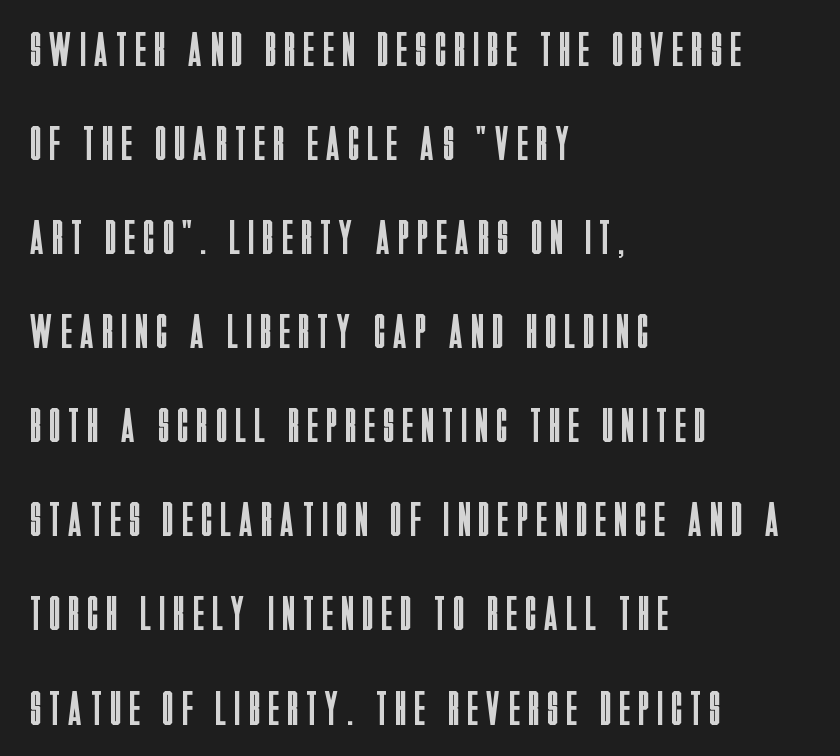
Looks like regular typesetting: each glyph gets only the width it needs. In terms of leading, this rendering errs on the spacious side. Serifs: no, the terminals of the letterforms are clean. This is the regular roman posture of the typeface. Each stroke keeps to a modest, everyday thickness or less. The zone under the glyphs is completely vacant.
